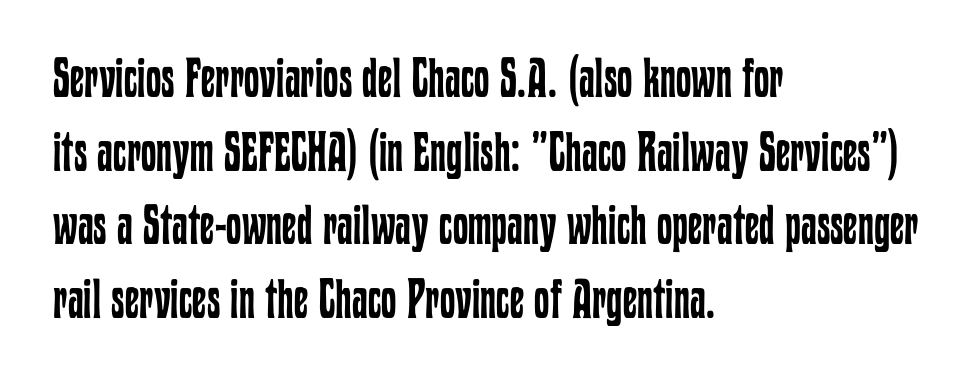
Q: Is the text bold? A: No.
Q: Is the text italic (slanted)? A: No, it is upright.
Q: Is the text underlined? A: No.
Q: How is the paragraph aligned? A: Left-aligned.
Q: Is the spacing between letters normal or unusually wide? A: Normal.
Q: Is the spacing between lines tight, normal or loose? A: Normal.
Q: Width (condensed, normal, or wide)? A: Condensed.
Q: Stroke contrast? A: Low.
Q: x-height? A: Medium.
Q: Monospaced? A: No.
